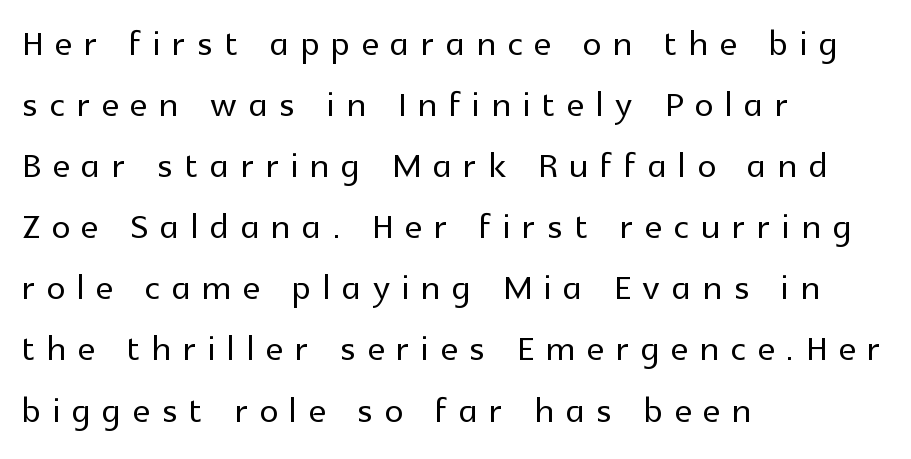
The image shows 47 px sans-serif type, upright; set left-aligned, normal line spacing (1.3x), unusually wide letter spacing (+0.25 em), not underlined; a medium x-height.
